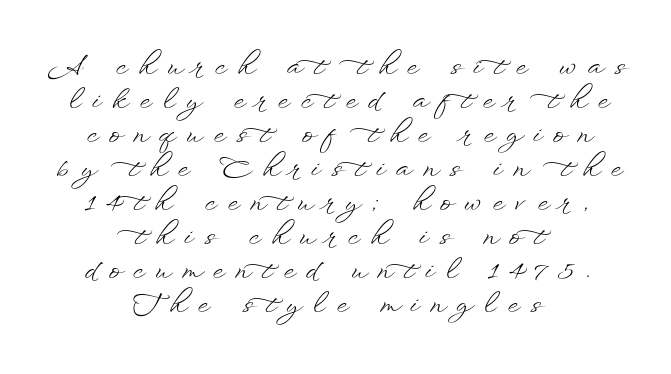
{"bold": "no", "underline": "no", "align": "center", "line_spacing": "normal", "line_spacing_ratio": 1.26, "letter_spacing": "wide", "letter_spacing_em": 0.43, "glyph_px": 27}
